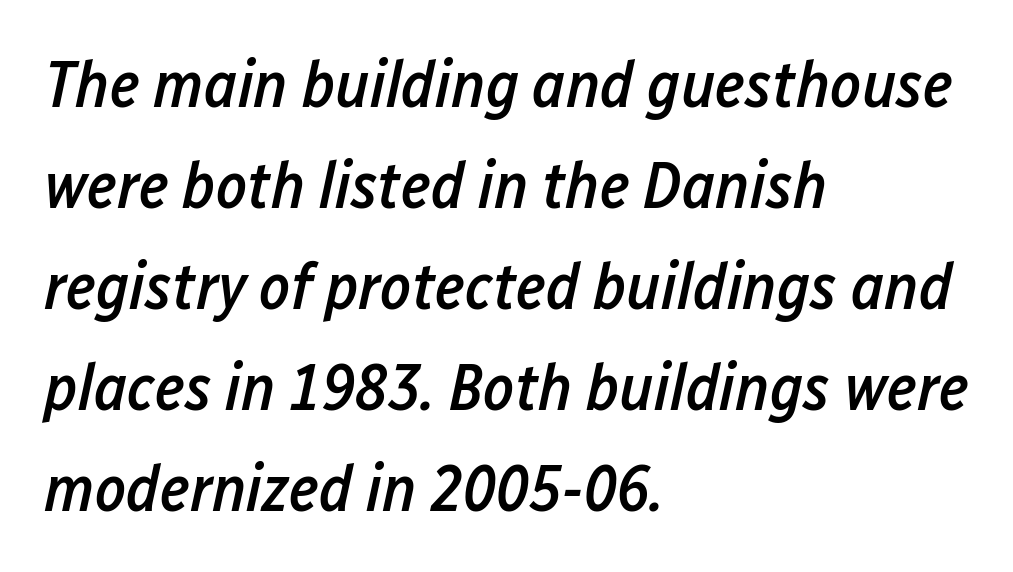
The image shows 66 px semibold, condensed type, italic (leaning right); set left-aligned, normal line spacing (1.53x), normal letter spacing, not underlined; low stroke contrast and a medium x-height.
